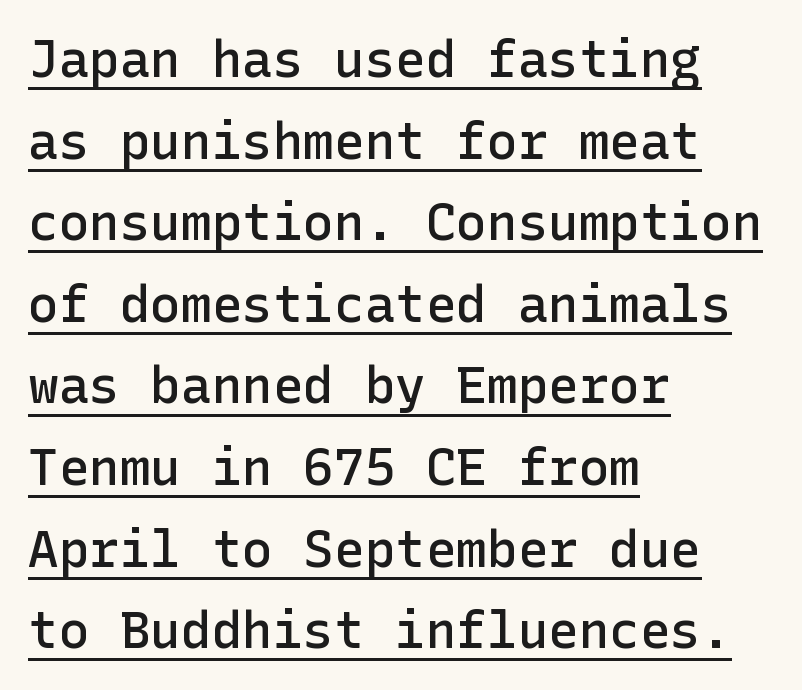
{"serif": "no", "italic": "no", "bold": "semi", "weight": "semibold", "width": "normal", "stroke_contrast": "low", "x_height": "medium", "underline": "yes", "align": "left", "line_spacing": "normal", "line_spacing_ratio": 1.6, "letter_spacing": "normal", "letter_spacing_em": 0.0, "glyph_px": 51}
